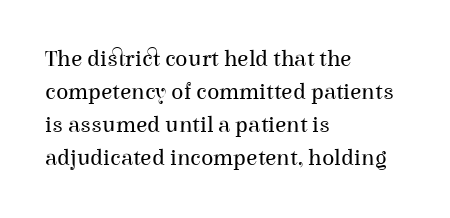
Does extra space separate the letters? No, they use regular spacing. The rendering anchors every line to the left-hand side. The axis of the letterforms is exactly vertical. These lines sit exactly where default settings would place them. Ink coverage per letter is moderate at most. Bare-footed words on every line.
